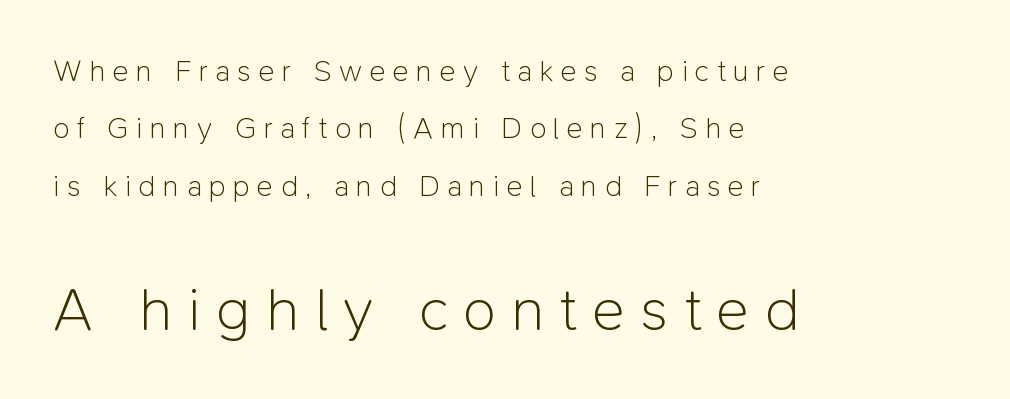
Q: Is the text bold? A: No.
Q: Is the text italic (slanted)? A: No, it is upright.
Q: Is the typeface a serif or a sans-serif typeface? A: Sans-serif.
Q: Is the text underlined? A: No.
Q: How is the paragraph aligned? A: Left-aligned.
Q: Is the spacing between letters normal or unusually wide? A: Unusually wide.
Q: Is the spacing between lines tight, normal or loose? A: Loose.
Q: Which block of text is set in a larger size, the first (top) or the second (bottom)? A: The second (bottom) one.
Q: Width (condensed, normal, or wide)? A: Normal.
Q: Stroke contrast? A: Low.
Q: x-height? A: Medium.
Q: Monospaced? A: No.
